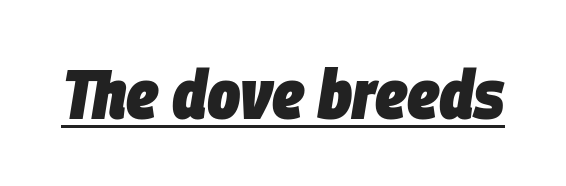
Q: Is the text bold? A: Yes.
Q: Is the text italic (slanted)? A: Yes, it leans right by about 9 degrees.
Q: Is the text underlined? A: Yes.
Q: Is the spacing between letters normal or unusually wide? A: Normal.
Q: Width (condensed, normal, or wide)? A: Condensed.
Q: Stroke contrast? A: Low.
Q: x-height? A: Large.
Q: Monospaced? A: No.
